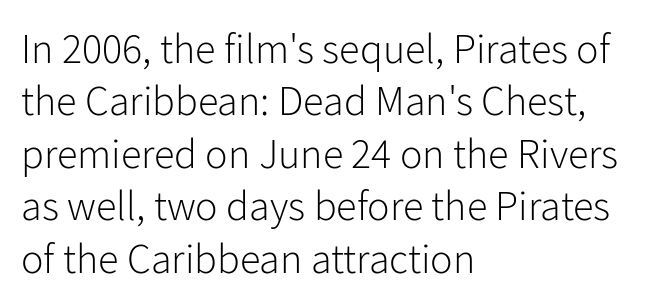
The image shows 42 px light sans-serif type, upright; set left-aligned, normal line spacing (1.25x), normal letter spacing, not underlined; low stroke contrast and a medium x-height.
